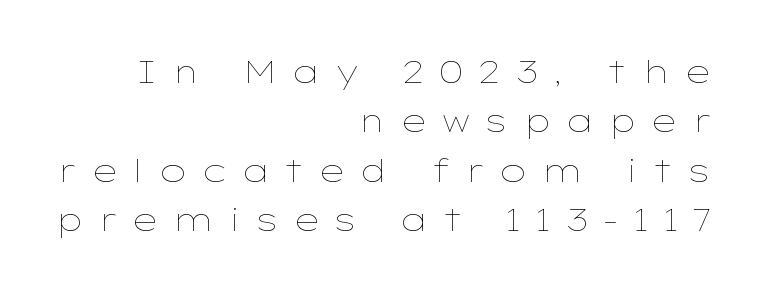
{"italic": "no", "bold": "no", "weight": "thin", "width": "wide", "stroke_contrast": "low", "x_height": "medium", "monospaced": "no", "underline": "no", "align": "right", "line_spacing": "normal", "line_spacing_ratio": 1.59, "letter_spacing": "wide", "letter_spacing_em": 0.42, "glyph_px": 31}
